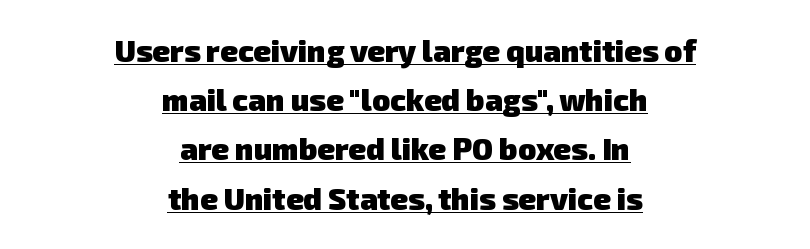
{"serif": "no", "bold": "yes", "weight": "heavy", "width": "normal", "stroke_contrast": "low", "x_height": "medium", "monospaced": "no", "underline": "yes", "align": "center", "line_spacing": "normal", "line_spacing_ratio": 1.64, "letter_spacing": "normal", "letter_spacing_em": 0.0, "glyph_px": 30}
